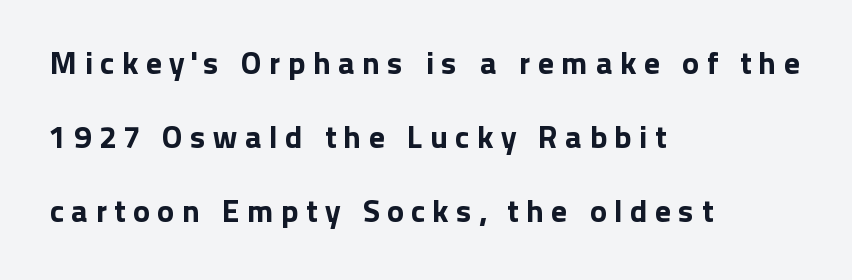
Does the type have serifs? No, each stem ends abruptly. Is this a fixed-width face? No — the glyphs have proportional, varying widths. Tracking here is generous; glyphs stand well apart from one another. In terms of posture, this sample is upright. Quick note: interline space is abundant. No word sits above an underline.
